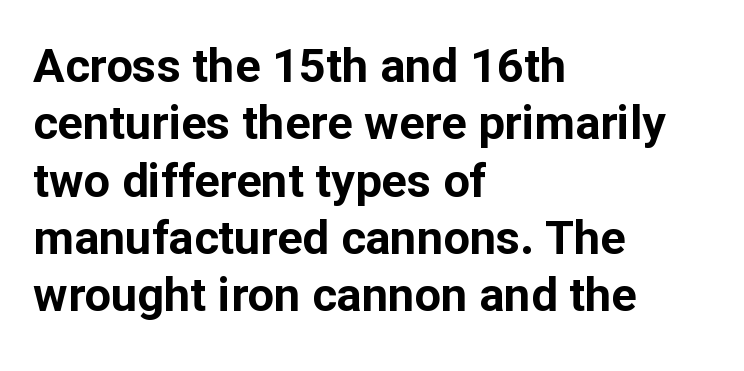
Q: Is the text bold? A: Yes.
Q: Is the text italic (slanted)? A: No, it is upright.
Q: Is the typeface a serif or a sans-serif typeface? A: Sans-serif.
Q: Is the text underlined? A: No.
Q: How is the paragraph aligned? A: Left-aligned.
Q: Is the spacing between letters normal or unusually wide? A: Normal.
Q: Width (condensed, normal, or wide)? A: Normal.
Q: Stroke contrast? A: Low.
Q: x-height? A: Medium.
Q: Monospaced? A: No.
